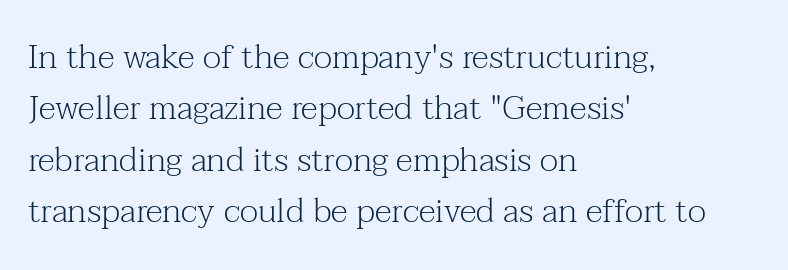
The image shows 34 px light serif type, upright; set left-aligned, normal line spacing (1.51x), normal letter spacing, not underlined; medium stroke contrast and a medium x-height.
